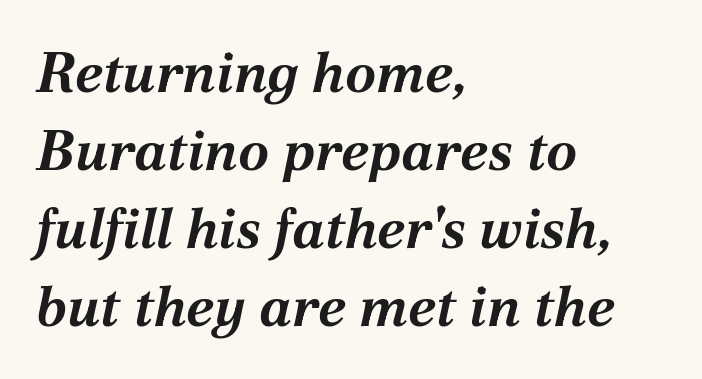
{"italic": "yes", "lean": "right", "slant_degrees": 12, "bold": "yes", "weight": "bold", "width": "normal", "stroke_contrast": "medium", "x_height": "medium", "monospaced": "no", "underline": "no", "align": "left", "line_spacing": "normal", "line_spacing_ratio": 1.39, "letter_spacing": "normal", "letter_spacing_em": 0.0, "glyph_px": 56}
